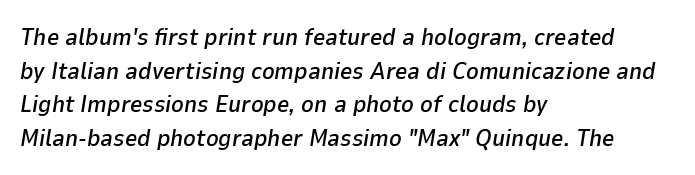
Beneath every word, the page is bare. The gaps between neighbouring characters are ordinary and unremarkable. Horizontal bands of white between lines are of average thickness. Style check: oblique. Notice how the passage keeps a crisp vertical edge on the left only.
